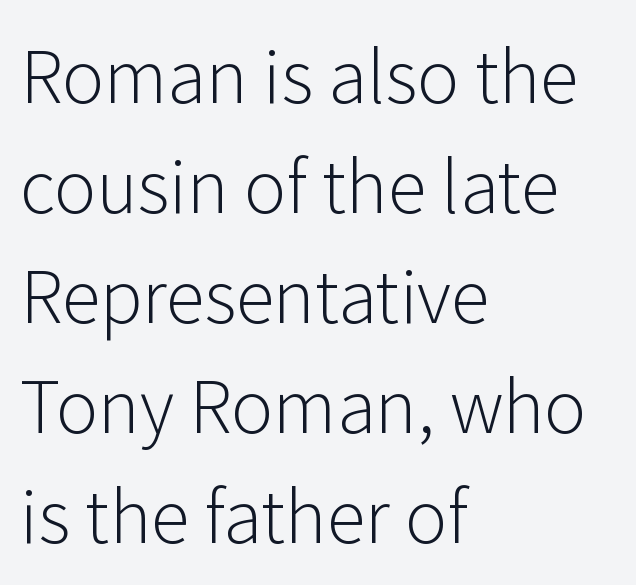
Are there feet on the stems? There aren't — it's a sans. Regular leading. Unbolded letterforms with no extra heft. The area under the type is left untouched. The rendering uses natural spacing where letterforms have individual widths. Here the glyphs are tracked normally, forming tight word shapes.
